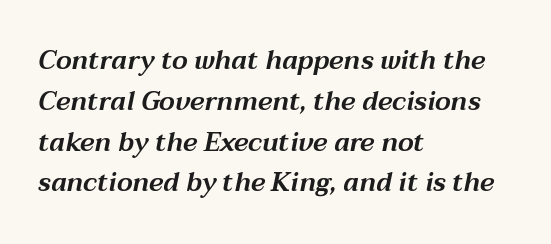
{"italic": "yes", "lean": "right", "slant_degrees": 12, "underline": "no", "align": "left", "line_spacing": "normal", "line_spacing_ratio": 1.57, "letter_spacing": "normal", "letter_spacing_em": 0.0, "glyph_px": 26}
